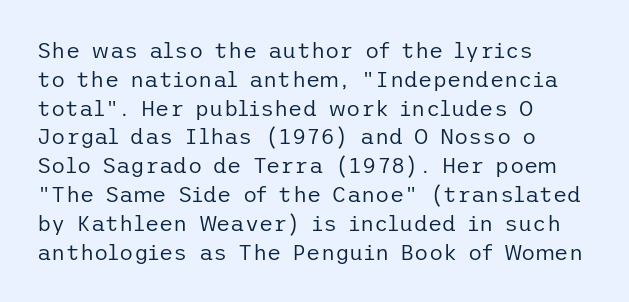
Q: Is the text bold? A: No.
Q: Is the text italic (slanted)? A: No, it is upright.
Q: Is the text underlined? A: No.
Q: How is the paragraph aligned? A: Left-aligned.
Q: Is the spacing between letters normal or unusually wide? A: Normal.
Q: Is the spacing between lines tight, normal or loose? A: Normal.
